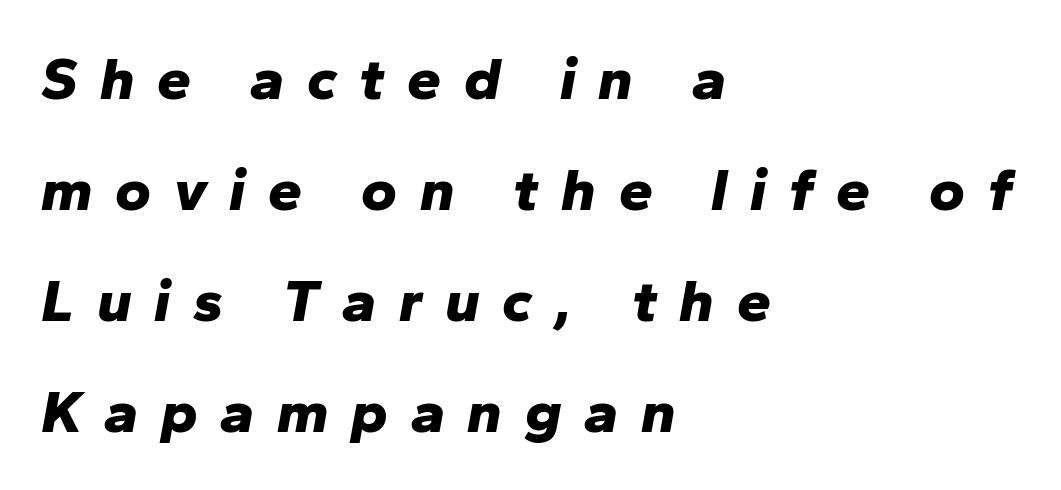
Each line starts at the same left margin while the right side varies. Glyph-to-glyph distance is far greater than everyday printed text. Summary of weight: heavy, a full bold. You could not count columns in this text — the font is proportionally spaced. Descender tails drop into unmarked territory. The glyphs look as if they've been sheared to an angle.
